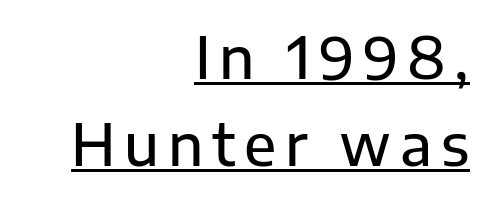
The image shows 57 px sans-serif type, upright; set right-aligned, normal line spacing (1.53x), underlined; low stroke contrast and a medium x-height.
